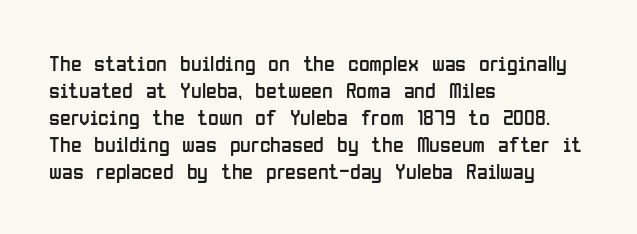
The image shows 22 px text type, upright; set left-aligned, line spacing 1.23x, normal letter spacing, not underlined.
